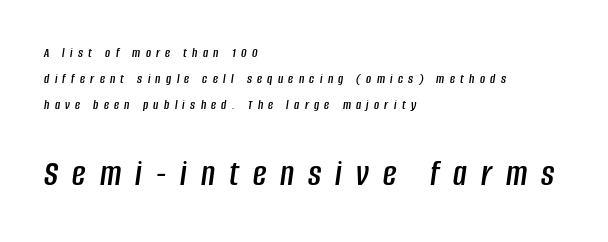
Q: Is the text italic (slanted)? A: Yes, it leans right by about 8 degrees.
Q: Is the text underlined? A: No.
Q: How is the paragraph aligned? A: Left-aligned.
Q: Is the spacing between letters normal or unusually wide? A: Unusually wide.
Q: Which block of text is set in a larger size, the first (top) or the second (bottom)? A: The second (bottom) one.
Q: Width (condensed, normal, or wide)? A: Condensed.
Q: Stroke contrast? A: Low.
Q: x-height? A: Large.
Q: Monospaced? A: No.
